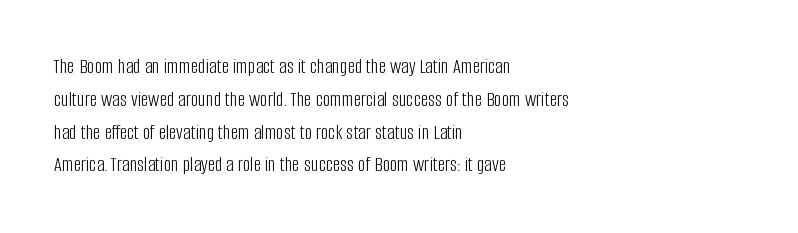
Upright lettering throughout. The rows are spaced the way most documents space them. These lines stack with their left ends in a neat column. The space beneath each line is pristine and unruled. This sample uses plain, unmodified letter spacing. Stem width sits at or under what a default text font uses.
